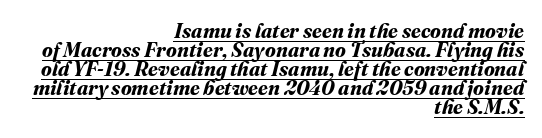
{"bold": "yes", "underline": "yes", "align": "right", "line_spacing": "tight", "line_spacing_ratio": 0.95, "letter_spacing": "normal", "letter_spacing_em": 0.0, "glyph_px": 20}
